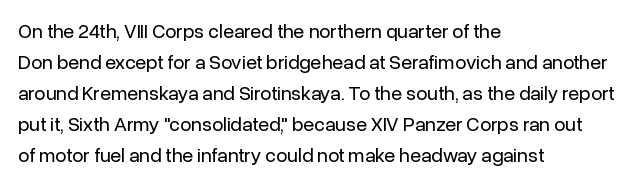
Q: Is the text bold? A: No.
Q: Is the text italic (slanted)? A: No, it is upright.
Q: Is the text underlined? A: No.
Q: How is the paragraph aligned? A: Left-aligned.
Q: Is the spacing between letters normal or unusually wide? A: Normal.
Q: Is the spacing between lines tight, normal or loose? A: Normal.
